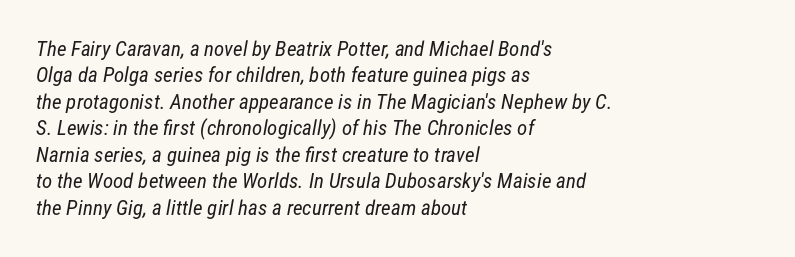
The image shows 21 px text type; set left-aligned, normal line spacing (1.26x), normal letter spacing, not underlined.
